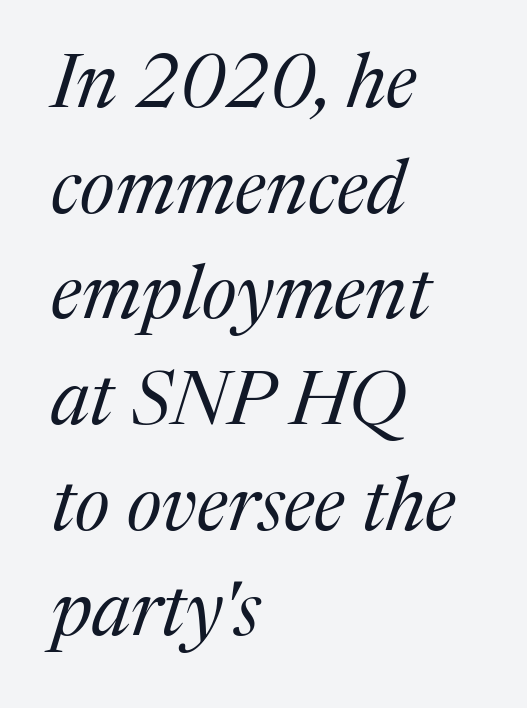
Q: Is the text bold? A: No.
Q: Is the text italic (slanted)? A: Yes, it leans right by about 17 degrees.
Q: Is the typeface a serif or a sans-serif typeface? A: Serif.
Q: Is the text underlined? A: No.
Q: How is the paragraph aligned? A: Left-aligned.
Q: Is the spacing between letters normal or unusually wide? A: Normal.
Q: Is the spacing between lines tight, normal or loose? A: Normal.
Q: Width (condensed, normal, or wide)? A: Normal.
Q: Stroke contrast? A: Medium.
Q: x-height? A: Medium.
Q: Monospaced? A: No.
